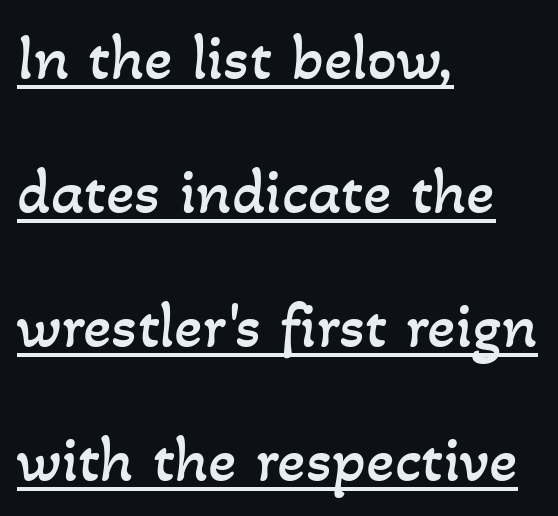
Q: Is the text bold? A: No.
Q: Is the text underlined? A: Yes.
Q: How is the paragraph aligned? A: Left-aligned.
Q: Is the spacing between letters normal or unusually wide? A: Normal.
Q: Is the spacing between lines tight, normal or loose? A: Loose.
Q: Width (condensed, normal, or wide)? A: Normal.
Q: Stroke contrast? A: Low.
Q: x-height? A: Small.
Q: Monospaced? A: No.
